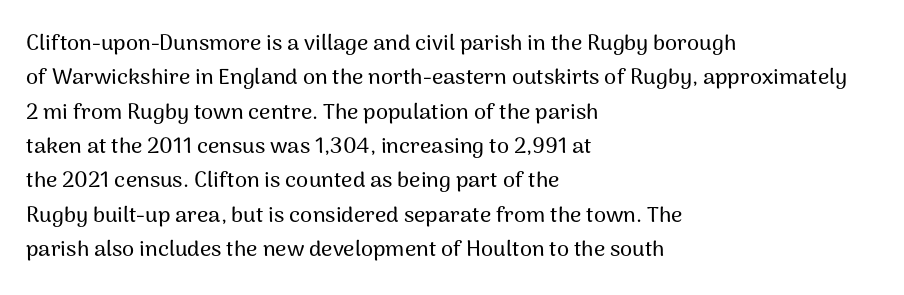
Teacher's note: observe the even left margin — that is flush-left alignment. The passage shown has conventional tracking throughout. It's the straight-up-and-down kind of type. The block of text has a typical density, with ordinary space between rows. The area under the type is left untouched.
